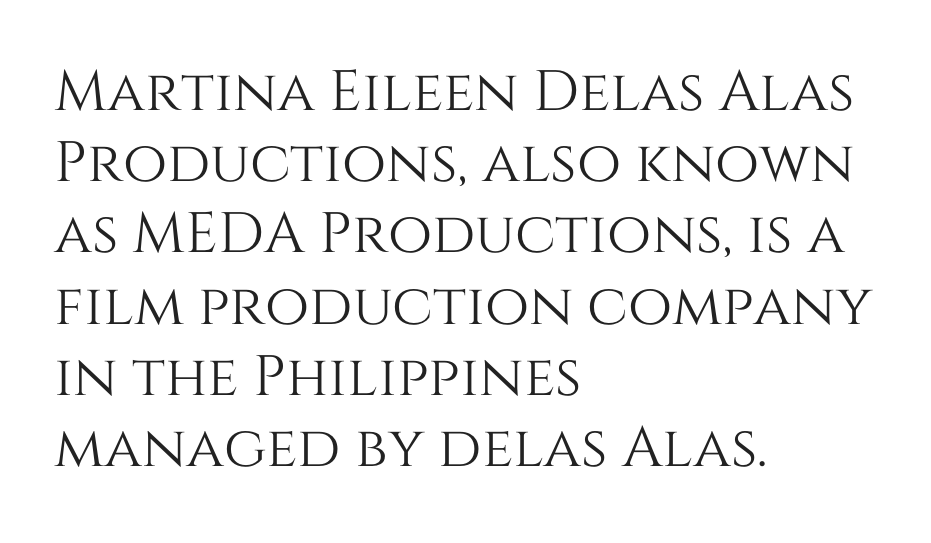
Q: Is the text italic (slanted)? A: No, it is upright.
Q: Is the text underlined? A: No.
Q: How is the paragraph aligned? A: Left-aligned.
Q: Is the spacing between letters normal or unusually wide? A: Normal.
Q: Is the spacing between lines tight, normal or loose? A: Normal.
Q: Width (condensed, normal, or wide)? A: Normal.
Q: Stroke contrast? A: Medium.
Q: x-height? A: Large.
Q: Monospaced? A: No.
